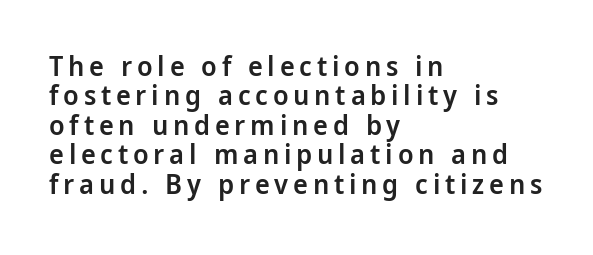
Q: Is the text bold? A: Semi-bold.
Q: Is the text italic (slanted)? A: No, it is upright.
Q: Is the typeface a serif or a sans-serif typeface? A: Sans-serif.
Q: Is the text underlined? A: No.
Q: How is the paragraph aligned? A: Left-aligned.
Q: Is the spacing between lines tight, normal or loose? A: Tight.
Q: Width (condensed, normal, or wide)? A: Condensed.
Q: Stroke contrast? A: Low.
Q: x-height? A: Large.
Q: Monospaced? A: No.
